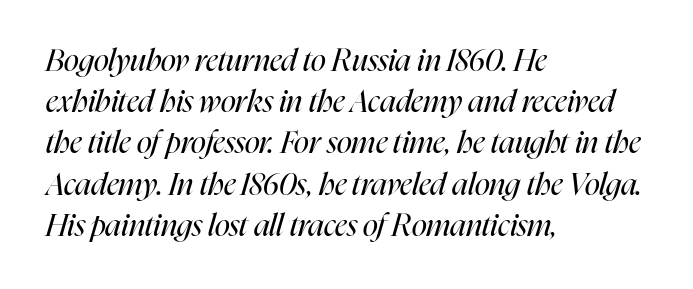
Q: Is the text bold? A: No.
Q: Is the text italic (slanted)? A: Yes, it leans right by about 16 degrees.
Q: Is the text underlined? A: No.
Q: How is the paragraph aligned? A: Left-aligned.
Q: Is the spacing between letters normal or unusually wide? A: Normal.
Q: Is the spacing between lines tight, normal or loose? A: Normal.
Q: Width (condensed, normal, or wide)? A: Condensed.
Q: Stroke contrast? A: High.
Q: x-height? A: Medium.
Q: Monospaced? A: No.
